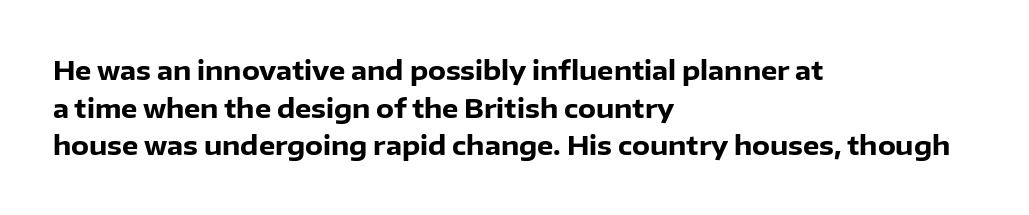
The image shows 26 px bold type, upright; set left-aligned, normal line spacing (1.45x), normal letter spacing, not underlined.
